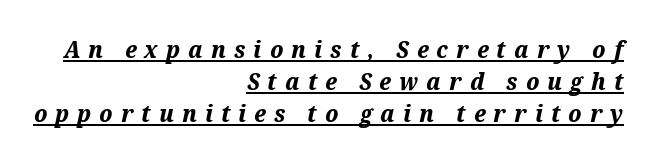
Which margin do the lines hug? The right one — the left edge is uneven. Compared with undecorated copy, this sample adds a rule below the words. Caption: expanded tracking, letters set apart. The typography opts for an oblique posture over an upright one.
